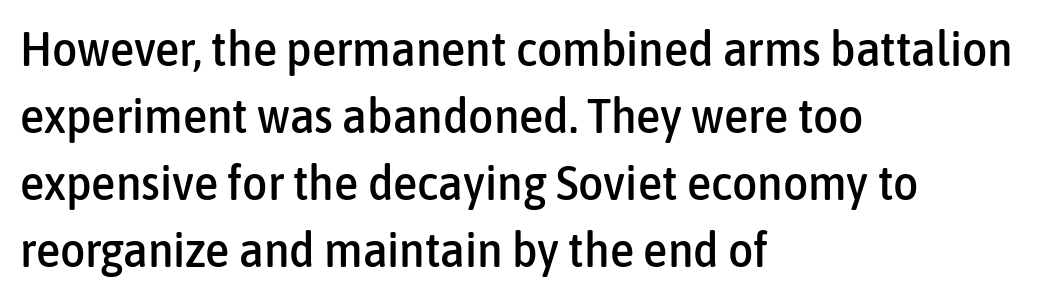
{"serif": "no", "italic": "no", "width": "condensed", "stroke_contrast": "low", "x_height": "medium", "monospaced": "no", "underline": "no", "align": "left", "line_spacing": "normal", "line_spacing_ratio": 1.37, "letter_spacing": "normal", "letter_spacing_em": 0.0, "glyph_px": 49}
